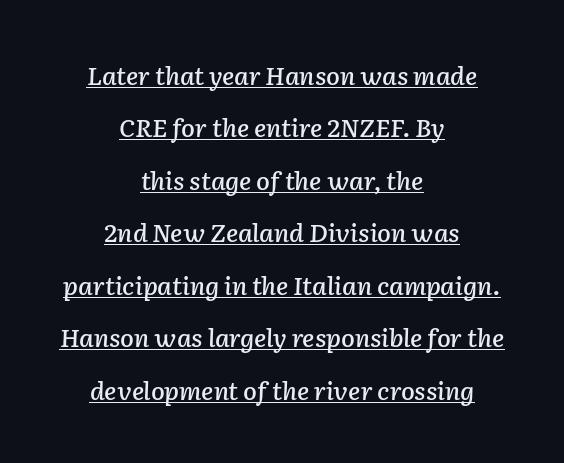
Q: Is the text italic (slanted)? A: Yes, it leans right by about 2 degrees.
Q: Is the text underlined? A: Yes.
Q: How is the paragraph aligned? A: Centered.
Q: Is the spacing between letters normal or unusually wide? A: Normal.
Q: Is the spacing between lines tight, normal or loose? A: Loose.
